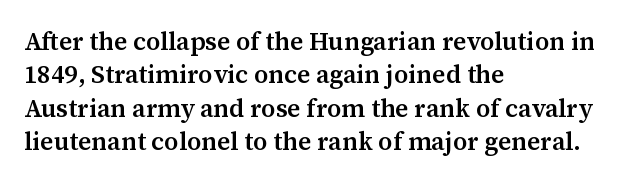
Q: Is the text bold? A: Semi-bold.
Q: Is the text italic (slanted)? A: No, it is upright.
Q: Is the text underlined? A: No.
Q: How is the paragraph aligned? A: Left-aligned.
Q: Is the spacing between letters normal or unusually wide? A: Normal.
Q: Is the spacing between lines tight, normal or loose? A: Normal.
